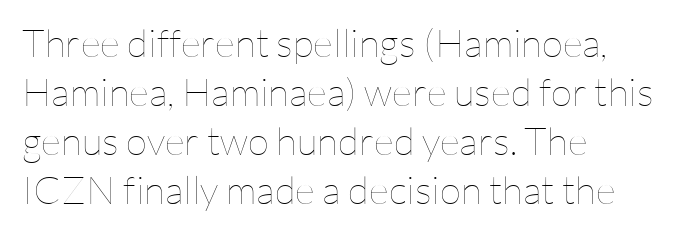
Q: Is the text bold? A: No.
Q: Is the text italic (slanted)? A: No, it is upright.
Q: Is the text underlined? A: No.
Q: How is the paragraph aligned? A: Left-aligned.
Q: Is the spacing between letters normal or unusually wide? A: Normal.
Q: Is the spacing between lines tight, normal or loose? A: Normal.
Q: Width (condensed, normal, or wide)? A: Normal.
Q: Stroke contrast? A: Low.
Q: x-height? A: Medium.
Q: Monospaced? A: No.
